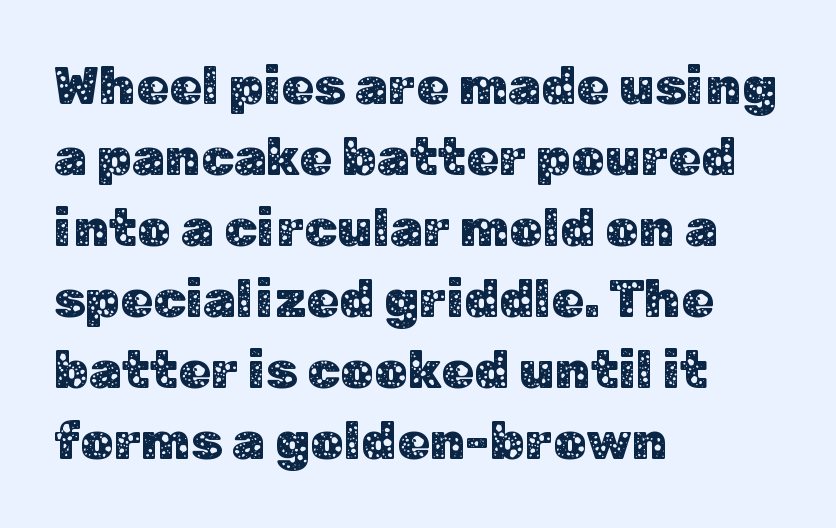
Varying glyph widths throughout — classic text-font behaviour. Glance below the letters and you will spot only blank space. The passage is arranged the way most books set body copy — flush left. This is the regular roman posture of the typeface. To sum up the face: it is a sans, with no serifs. What's the leading like? Ordinary, nothing unusual.
